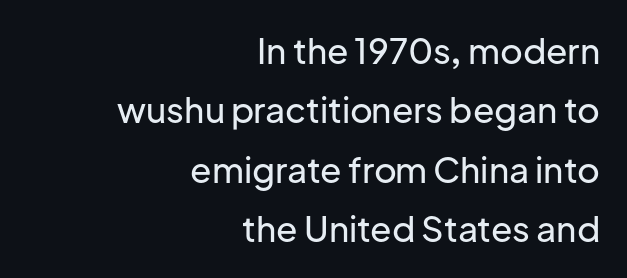
The image shows 35 px sans-serif type, upright; set right-aligned, normal line spacing (1.7x), normal letter spacing, not underlined; low stroke contrast and a medium x-height.
